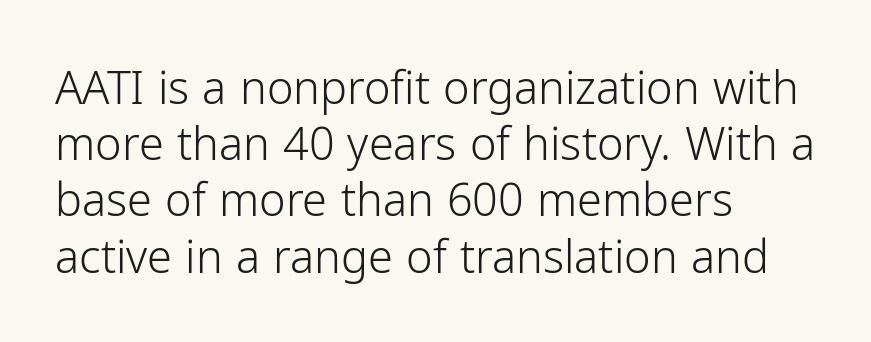
{"serif": "no", "italic": "no", "bold": "no", "weight": "light", "width": "normal", "stroke_contrast": "low", "x_height": "medium", "monospaced": "no", "underline": "no", "align": "left", "line_spacing": "normal", "line_spacing_ratio": 1.25, "letter_spacing": "normal", "letter_spacing_em": 0.0, "glyph_px": 45}
